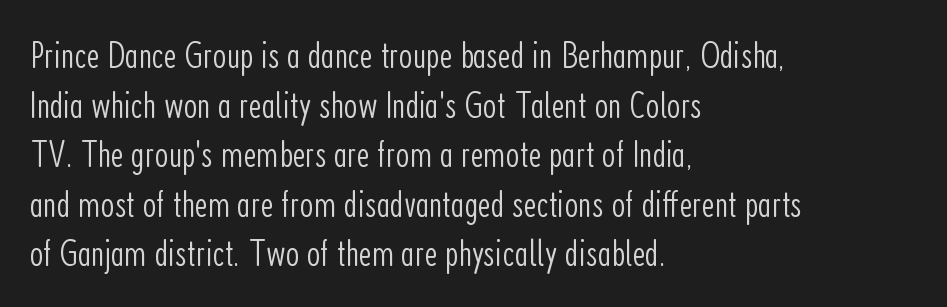
{"serif": "no", "italic": "no", "bold": "no", "weight": "light", "width": "condensed", "stroke_contrast": "low", "x_height": "medium", "monospaced": "no", "underline": "no", "align": "left", "line_spacing": "normal", "line_spacing_ratio": 1.27, "letter_spacing": "normal", "letter_spacing_em": 0.0, "glyph_px": 39}
